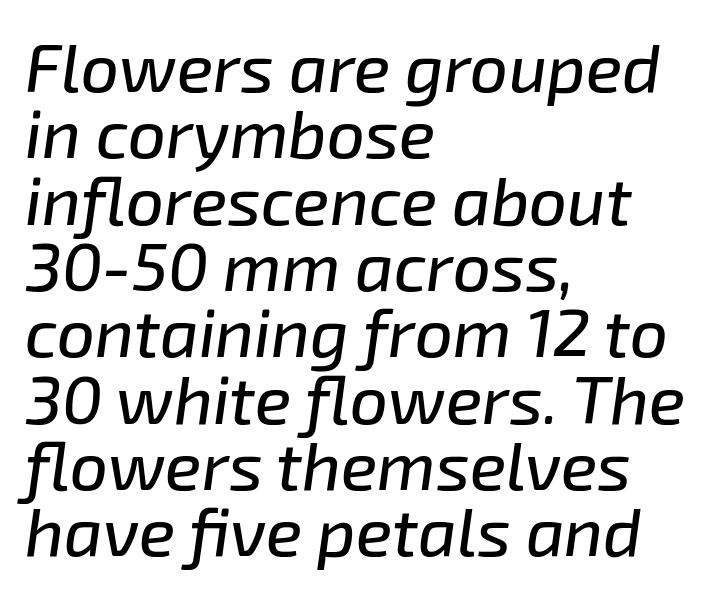
{"italic": "yes", "lean": "right", "slant_degrees": 8, "width": "normal", "stroke_contrast": "low", "x_height": "medium", "monospaced": "no", "underline": "no", "align": "left", "line_spacing": "tight", "line_spacing_ratio": 0.99, "letter_spacing": "normal", "letter_spacing_em": 0.0, "glyph_px": 67}
